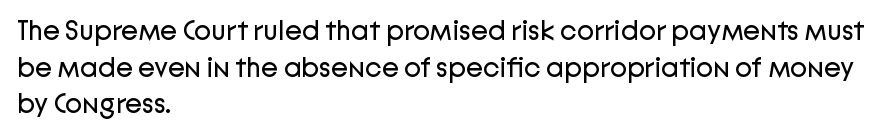
{"serif": "no", "italic": "no", "bold": "no", "weight": "regular", "width": "normal", "stroke_contrast": "low", "x_height": "medium", "monospaced": "no", "underline": "no", "align": "left", "line_spacing": "normal", "line_spacing_ratio": 1.31, "letter_spacing": "normal", "letter_spacing_em": 0.0, "glyph_px": 28}
